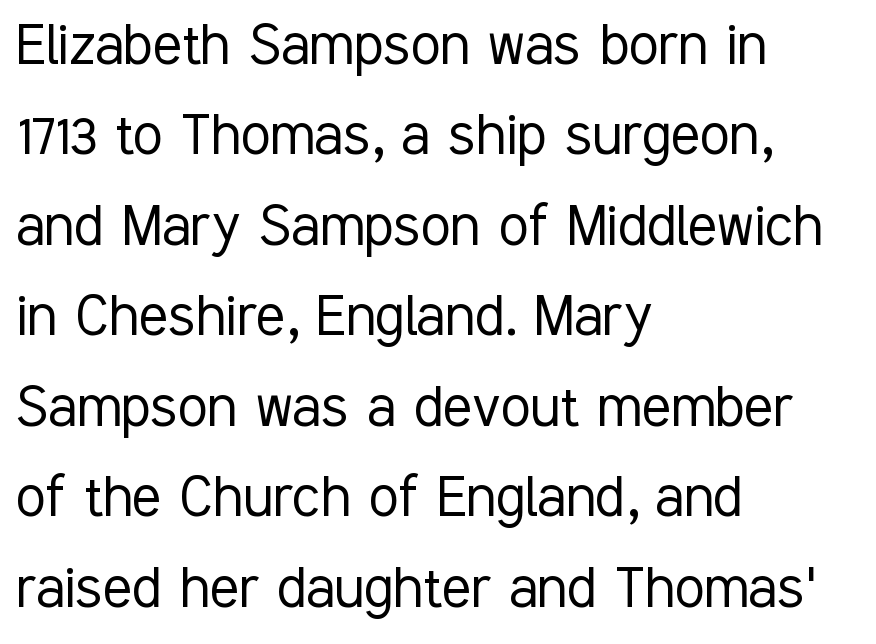
{"serif": "no", "italic": "no", "bold": "no", "weight": "light", "width": "condensed", "stroke_contrast": "low", "x_height": "medium", "monospaced": "no", "underline": "no", "align": "left", "line_spacing": "normal", "line_spacing_ratio": 1.33, "letter_spacing": "normal", "letter_spacing_em": 0.0, "glyph_px": 68}
